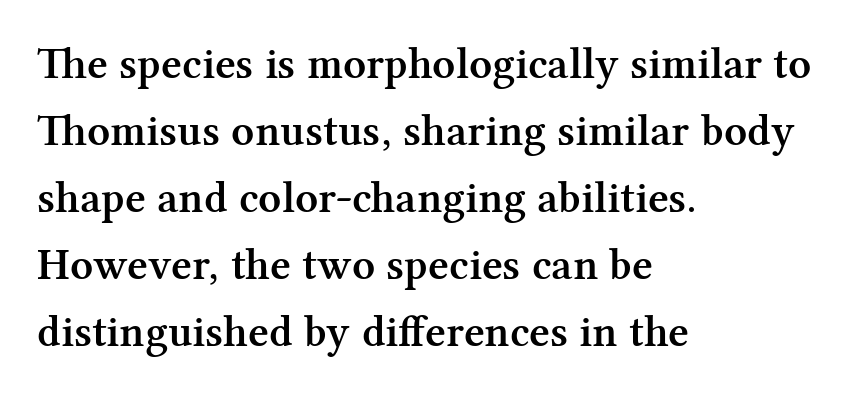
Q: Is the text bold? A: Semi-bold.
Q: Is the text italic (slanted)? A: No, it is upright.
Q: Is the typeface a serif or a sans-serif typeface? A: Serif.
Q: Is the text underlined? A: No.
Q: How is the paragraph aligned? A: Left-aligned.
Q: Is the spacing between letters normal or unusually wide? A: Normal.
Q: Is the spacing between lines tight, normal or loose? A: Normal.
Q: Width (condensed, normal, or wide)? A: Normal.
Q: Stroke contrast? A: Medium.
Q: x-height? A: Medium.
Q: Monospaced? A: No.
